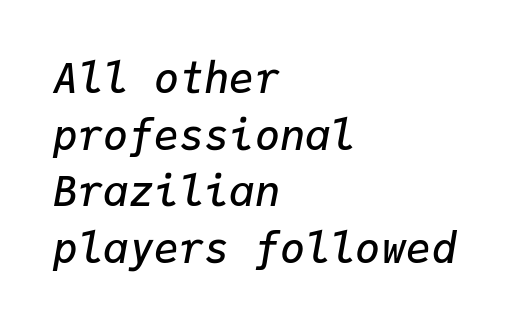
The rows are spaced the way most documents space them. Unmarked baselines from the first word to the last. Bold? Not quite — semibold, heavier than regular but stopping short. Is this a fixed-width face? Yes — each glyph sits in an identical cell. The gaps between neighbouring characters are ordinary and unremarkable. Which margin do the lines hug? The left one — the right edge is uneven.
